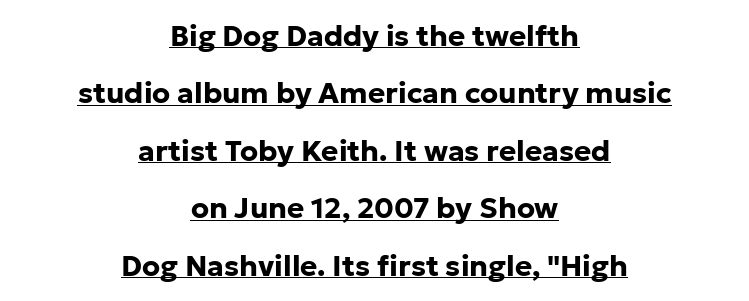
{"serif": "no", "italic": "no", "bold": "yes", "weight": "bold", "width": "normal", "stroke_contrast": "low", "x_height": "medium", "monospaced": "no", "underline": "yes", "align": "center", "line_spacing": "loose", "line_spacing_ratio": 1.98, "letter_spacing": "normal", "letter_spacing_em": 0.0, "glyph_px": 29}
